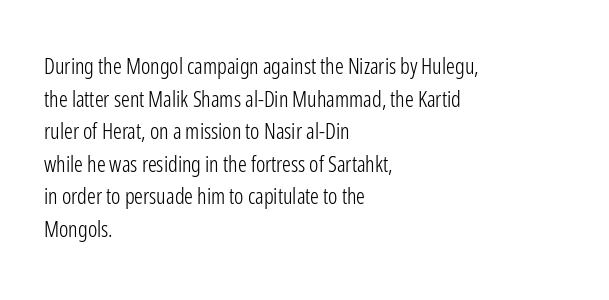
Rows of type keep a routine distance in the vertical direction. The space beneath each line is pristine and unruled. Which margin do the lines hug? The left one — the right edge is uneven. The letterforms sit shoulder to shoulder at normal distance.
